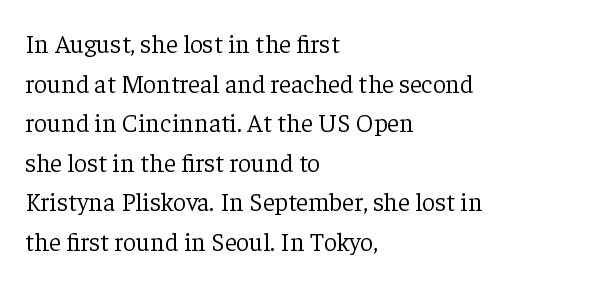
The image shows 26 px text type, upright; set left-aligned, normal line spacing (1.52x), normal letter spacing, not underlined.
